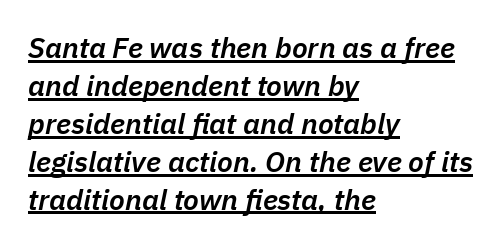
{"italic": "yes", "lean": "right", "slant_degrees": 11, "bold": "semi", "weight": "semibold", "width": "normal", "stroke_contrast": "low", "x_height": "medium", "monospaced": "no", "underline": "yes", "align": "left", "line_spacing": "normal", "line_spacing_ratio": 1.31, "letter_spacing": "normal", "letter_spacing_em": 0.0, "glyph_px": 29}
